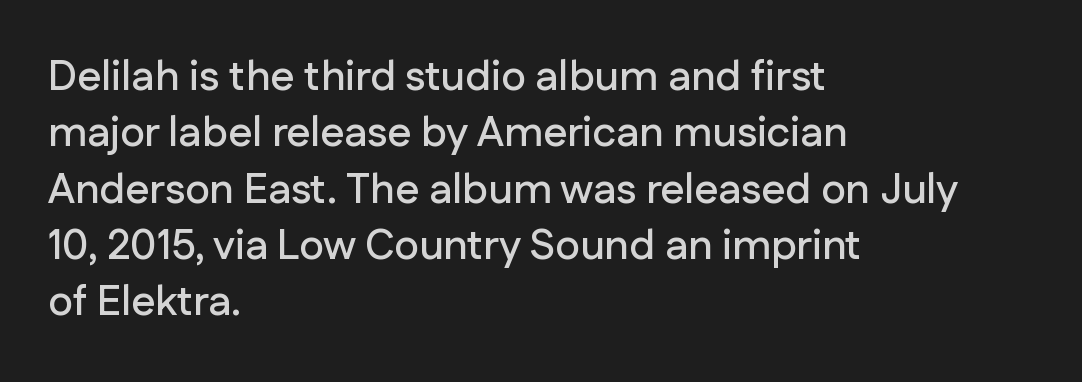
{"serif": "no", "italic": "no", "width": "normal", "stroke_contrast": "low", "x_height": "medium", "monospaced": "no", "underline": "no", "align": "left", "line_spacing": "normal", "line_spacing_ratio": 1.34, "letter_spacing": "normal", "letter_spacing_em": 0.0, "glyph_px": 42}
